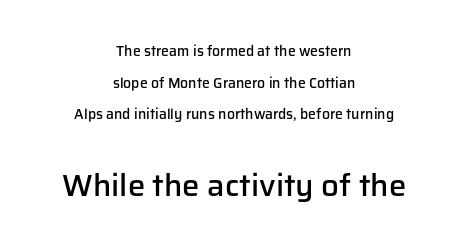
Proportional: the letters do not fall into vertical columns. How would I describe the line gaps? Wide and relaxed. Every stem runs plumb, perpendicular to the baseline. Letterform terminals end flat and unadorned throughout the passage.
